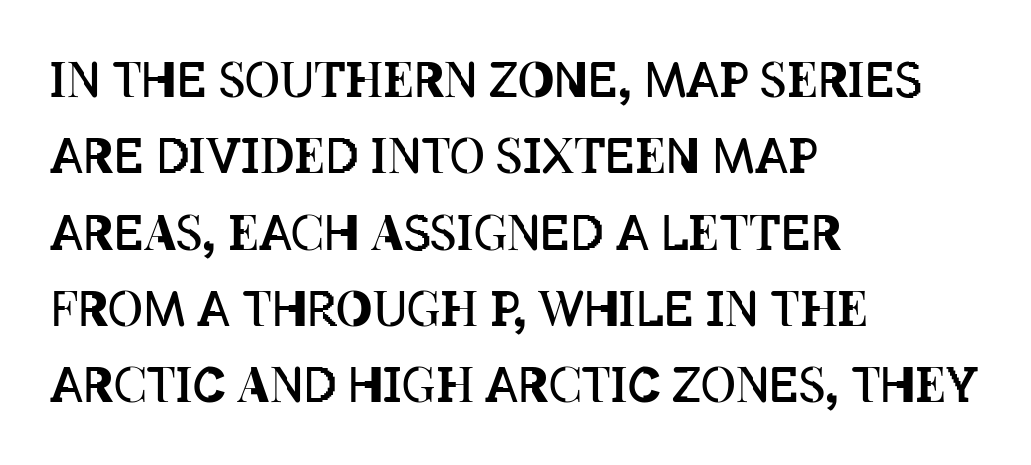
The paragraph has a hard left edge and a soft right edge. The lettering stays uniformly vertical, giving the passage a roman look. Each letter keeps its own natural width here, so spacing adapts to shape. Is there much room between lines? A standard amount, neither cramped nor airy. No letter is thick-stroked: the sample isn't bold. The gaps between neighbouring characters are ordinary and unremarkable.
